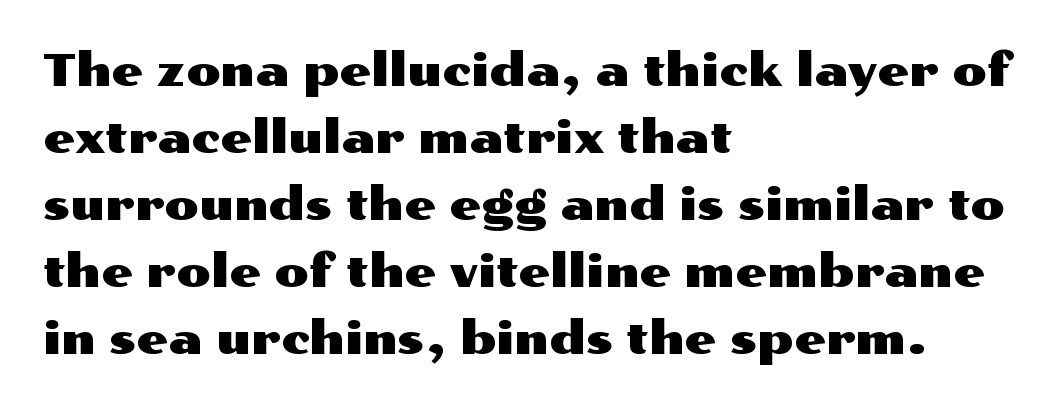
Proportional: the letters do not fall into vertical columns. Horizontal bands of white between lines are of average thickness. Upright lettering throughout. Serifs: no, the terminals of the letterforms are clean. No extra tracking has been applied to these lines.
